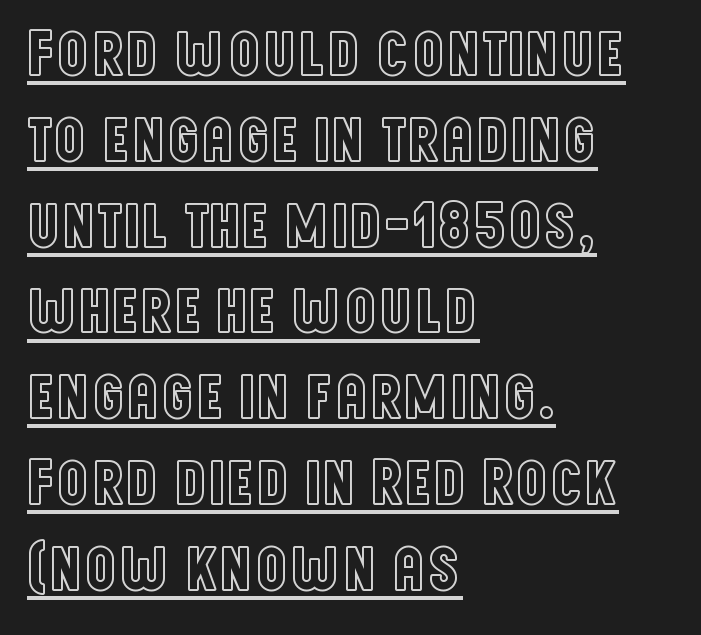
The image shows 65 px condensed type, upright; set left-aligned, normal line spacing (1.32x), normal letter spacing, underlined; a large x-height.
